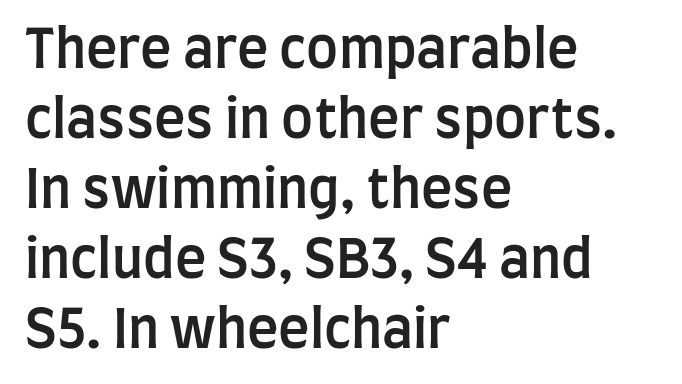
Q: Is the text bold? A: Semi-bold.
Q: Is the text italic (slanted)? A: No, it is upright.
Q: Is the typeface a serif or a sans-serif typeface? A: Sans-serif.
Q: Is the text underlined? A: No.
Q: How is the paragraph aligned? A: Left-aligned.
Q: Is the spacing between letters normal or unusually wide? A: Normal.
Q: Is the spacing between lines tight, normal or loose? A: Normal.
Q: Width (condensed, normal, or wide)? A: Condensed.
Q: Stroke contrast? A: Low.
Q: x-height? A: Large.
Q: Monospaced? A: No.
